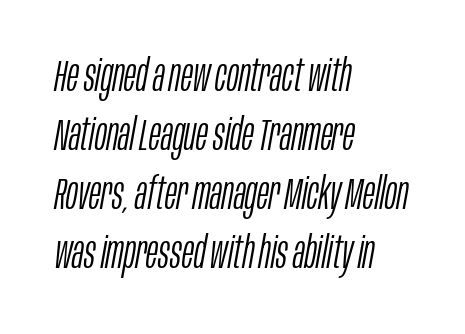
Words float on clear page, feet unadorned. This reads as an unemphasized weight, regular at the heaviest. Slant detected: the letters are inclined. The paragraph shown leans on its left margin. Each letter keeps its own natural width here, so spacing adapts to shape.
